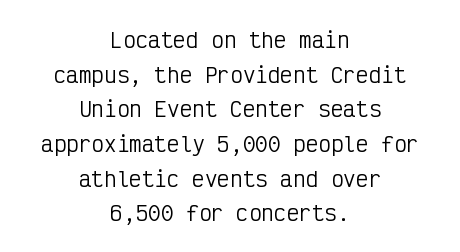
The image shows 21 px text type, upright; set centered, normal line spacing (1.65x), normal letter spacing, not underlined.
